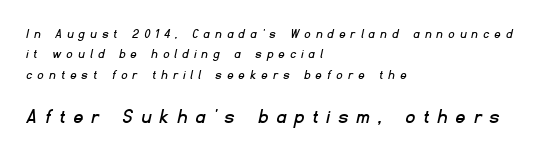
{"underline": "no", "align": "left", "line_spacing": "normal", "line_spacing_ratio": 1.46, "letter_spacing": "wide", "letter_spacing_em": 0.42, "larger_block": "second", "size_ratio": 1.57, "glyph_px": 22}
